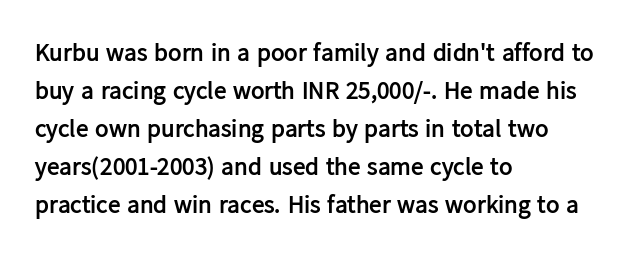
{"italic": "no", "bold": "yes", "underline": "no", "align": "left", "line_spacing": "normal", "line_spacing_ratio": 1.52, "letter_spacing": "normal", "letter_spacing_em": 0.0, "glyph_px": 25}
